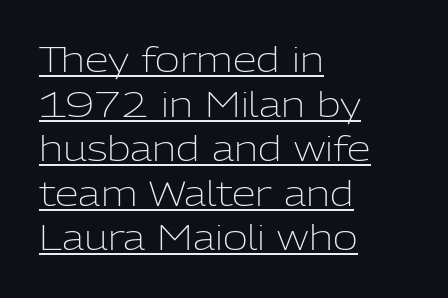
{"serif": "no", "italic": "no", "bold": "no", "weight": "light", "width": "normal", "stroke_contrast": "low", "x_height": "medium", "monospaced": "no", "underline": "yes", "align": "left", "line_spacing": "normal", "line_spacing_ratio": 1.31, "letter_spacing": "normal", "letter_spacing_em": 0.0, "glyph_px": 34}
